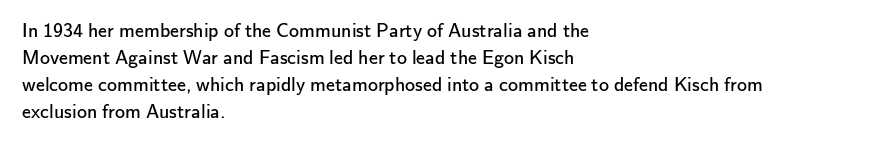
This sample uses an upright cut, with every glyph sitting square on the baseline. Reading down the column, the eye jumps a familiar distance to each next line. The horizontal fit of the characters is conventional and even. This is not heavy type; no bold has been used.
